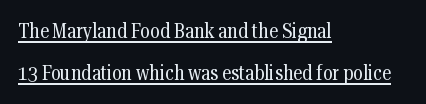
These lines keep a tight, regular rhythm from letter to letter. Compared with typical paragraphs, the rows here are farther apart. Casual observation: everything's shoved over to the left. Do the letters lean? They stand straight.
